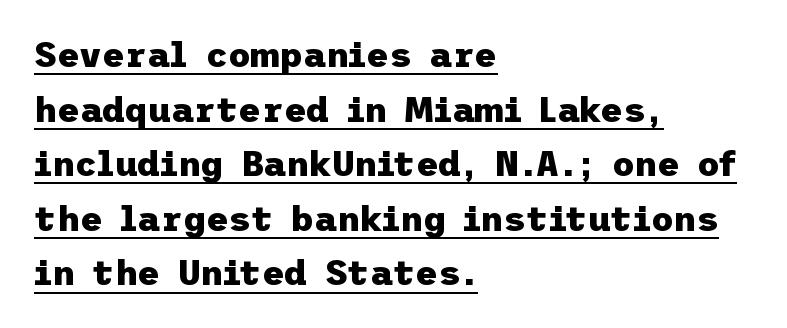
This rendering employs a face without finishing strokes, i.e., a sans-serif. Words appear dense and cohesive because spacing is normal. No italicization has been applied; the sample stays upright. These lines stack with their left ends in a neat column. The rendering uses a bold face; every stroke is thick and dark.
